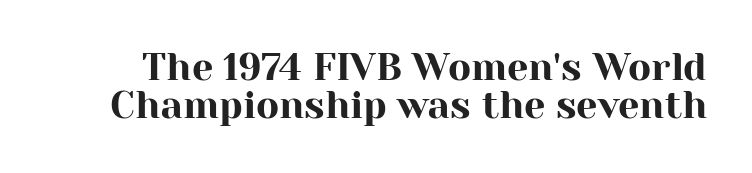
Tracking value appears to be zero — textbook default spacing. Designer's note — italics off, roman on. Is this a fixed-width face? No — the glyphs have proportional, varying widths. You can tell from the footed stems that serif type was used. Line spacing here is tight. Rule under the text: the space is simply empty.
